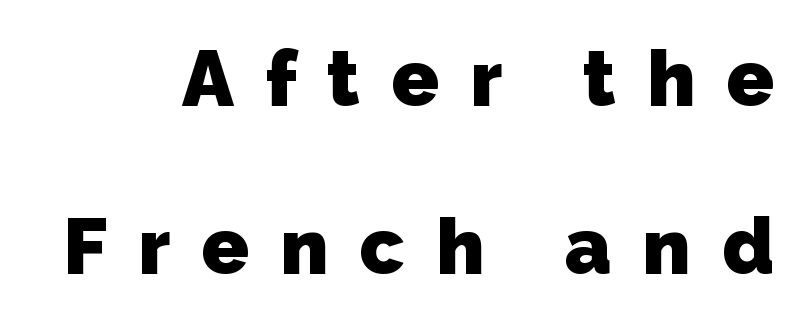
Glance below the letters and you will spot only blank space. Baseline-to-baseline distance is far greater than the letter height. You could only call the tracking loose — the letters float apart. Students, this is bold: see how much ink each stroke carries.
